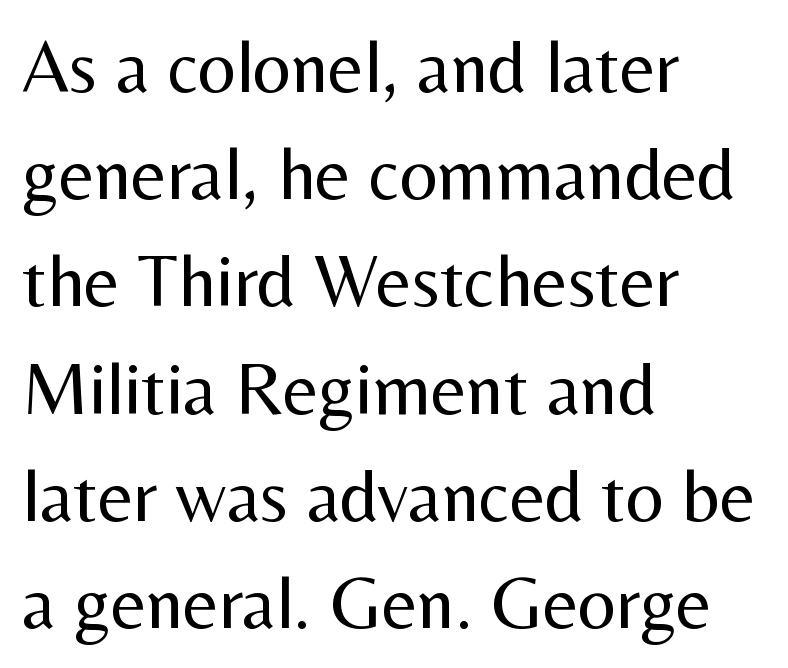
A typesetter would call this proportional, since set widths differ per character. Compared with a typical body face, this is equally light or lighter still. Compared with a centered layout, this one pins lines to the left instead. Check the space under the baseline: it is left empty. Every stem runs plumb, perpendicular to the baseline. The face used here is rendered with its standard letterfit.
